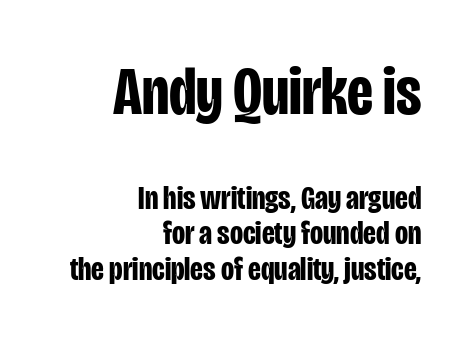
Upright lettering throughout. The rendering keeps characters at their native spacing. Here the designer chose a conventional face with non-uniform glyph widths. The more generous point size was reserved for the upper chunk. Is the block centered? No — it sits flush against the right margin. Beneath every word, the page is bare.
